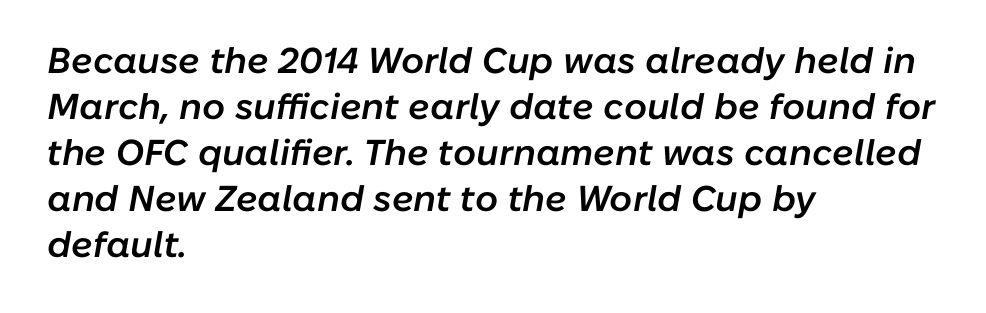
{"italic": "yes", "lean": "right", "slant_degrees": 10, "bold": "semi", "weight": "semibold", "width": "normal", "stroke_contrast": "low", "x_height": "medium", "monospaced": "no", "underline": "no", "align": "left", "line_spacing": "normal", "line_spacing_ratio": 1.28, "letter_spacing": "normal", "letter_spacing_em": 0.0, "glyph_px": 36}
